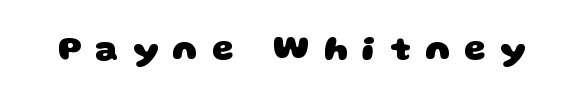
Serif or sans? Sans — the stroke terminals are bare. Is this a fixed-width face? No — the glyphs have proportional, varying widths. What weight is shown? A full bold with thick strokes. Caption: expanded tracking, letters set apart. Has an underline been added? It has not.
